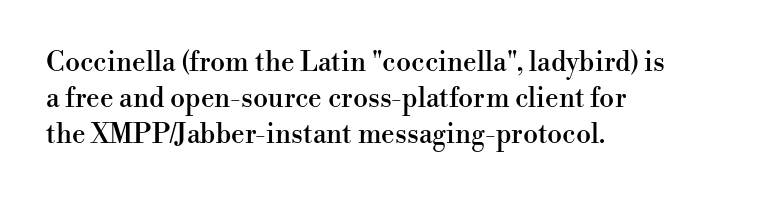
The image shows 27 px text type, upright; set left-aligned, normal line spacing (1.34x), normal letter spacing, not underlined.
